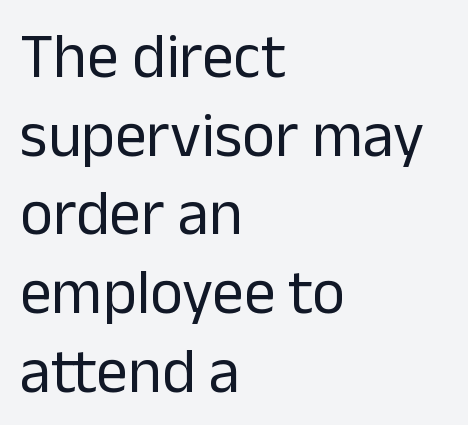
Check the space under the baseline: it is left empty. Stems here are at most as thick as an everyday book face. Italic? Not at all — the glyphs are vertical. Vertically, the passage feels balanced, rows spaced as you'd expect. Stroke terminals: plain, sans-serif.
